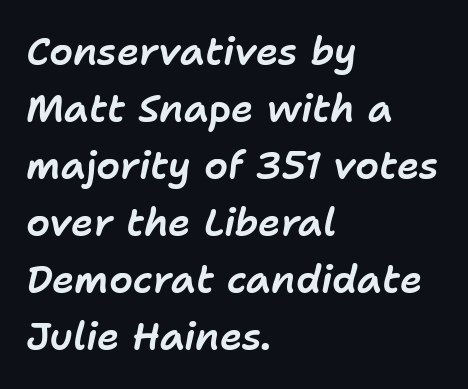
The image shows 38 px text type, italic (leaning right); set left-aligned, normal line spacing (1.5x), normal letter spacing, not underlined; low stroke contrast and a medium x-height.
